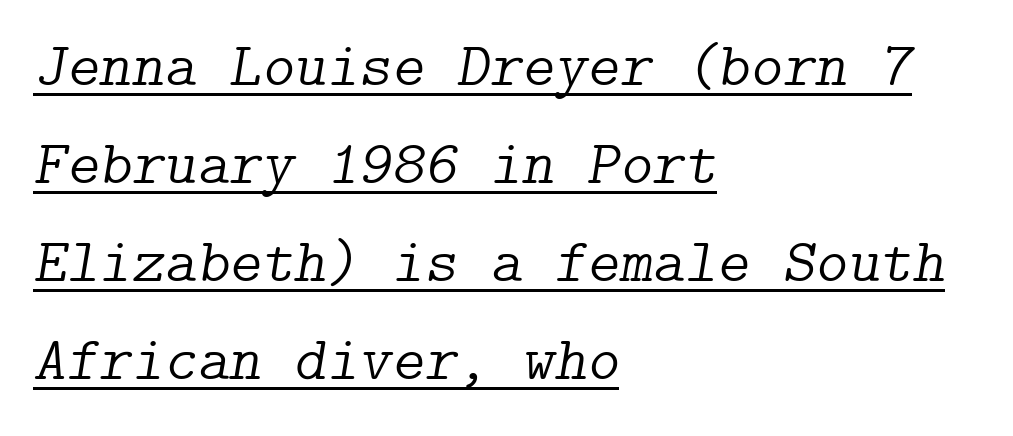
{"serif": "yes", "italic": "yes", "lean": "right", "slant_degrees": 9, "bold": "no", "weight": "light", "width": "normal", "stroke_contrast": "low", "x_height": "medium", "underline": "yes", "align": "left", "line_spacing": "normal", "line_spacing_ratio": 1.58, "letter_spacing": "normal", "letter_spacing_em": 0.0, "glyph_px": 62}
